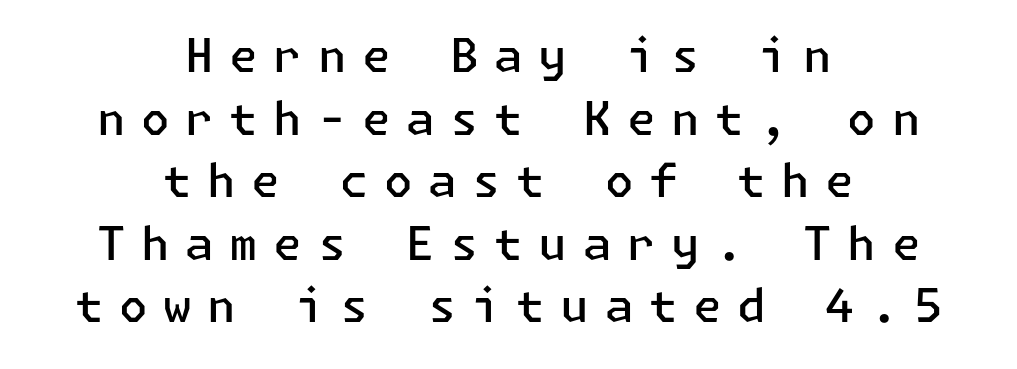
{"serif": "no", "italic": "no", "bold": "semi", "weight": "semibold", "width": "normal", "stroke_contrast": "low", "x_height": "medium", "underline": "no", "align": "center", "line_spacing": "normal", "line_spacing_ratio": 1.36, "letter_spacing": "wide", "letter_spacing_em": 0.34, "glyph_px": 46}
